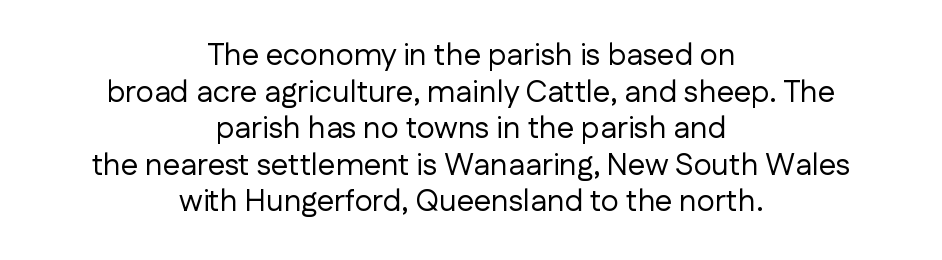
The paragraph has two soft edges and a firm central axis. The foot of each line stays bare and open. Varying glyph widths throughout — classic text-font behaviour. These lines keep a tight, regular rhythm from letter to letter.
